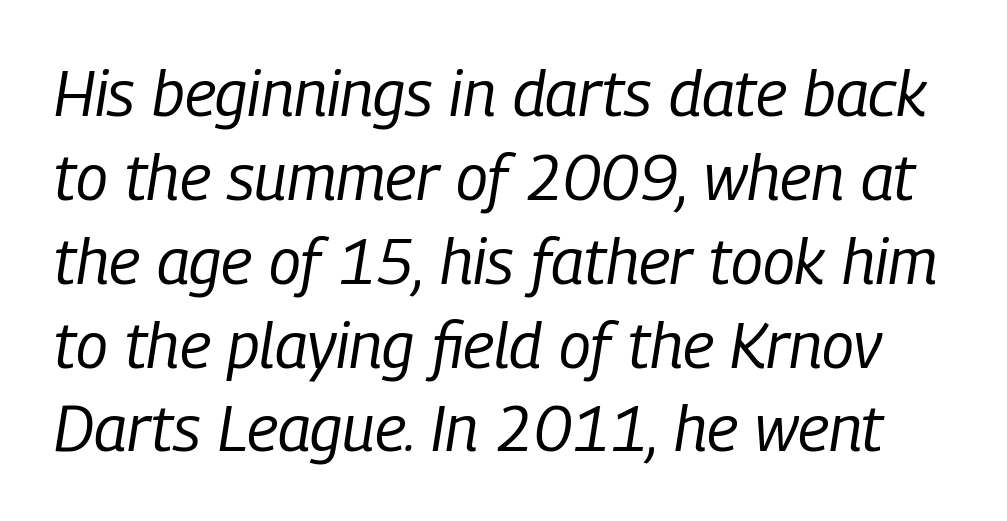
{"italic": "yes", "lean": "right", "slant_degrees": 9, "bold": "no", "weight": "regular", "width": "condensed", "stroke_contrast": "low", "x_height": "medium", "monospaced": "no", "underline": "no", "line_spacing": "normal", "line_spacing_ratio": 1.31, "letter_spacing": "normal", "letter_spacing_em": 0.0, "glyph_px": 64}
